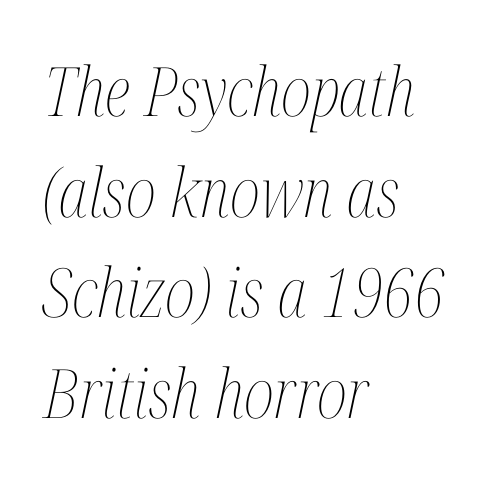
Q: Is the text bold? A: No.
Q: Is the text italic (slanted)? A: Yes, it leans right by about 12 degrees.
Q: Is the text underlined? A: No.
Q: How is the paragraph aligned? A: Left-aligned.
Q: Is the spacing between letters normal or unusually wide? A: Normal.
Q: Is the spacing between lines tight, normal or loose? A: Normal.
Q: Width (condensed, normal, or wide)? A: Condensed.
Q: Stroke contrast? A: Medium.
Q: x-height? A: Medium.
Q: Monospaced? A: No.
